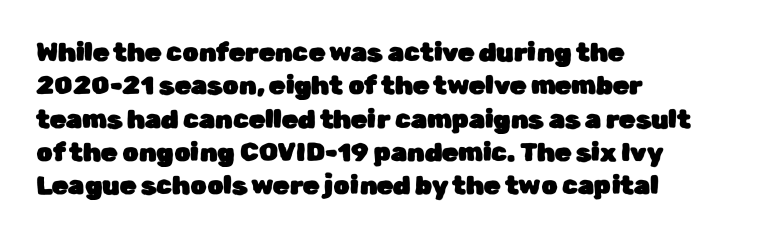
The image shows 26 px text type, upright; set left-aligned, normal line spacing (1.28x), normal letter spacing, not underlined.
